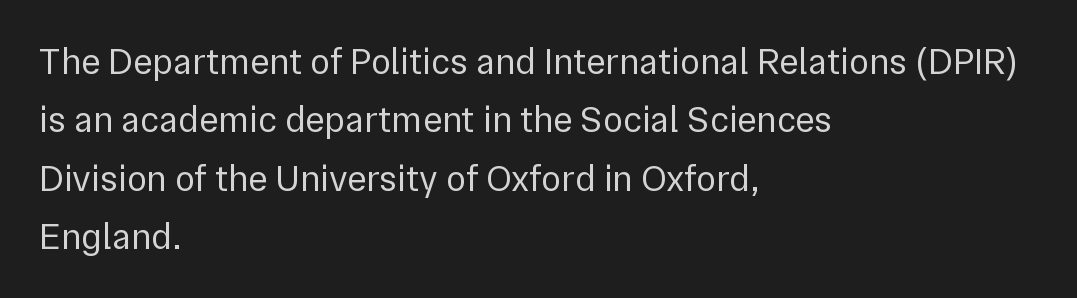
Character widths vary here, with narrow letters taking less room than wide ones. The passage is arranged the way most books set body copy — flush left. Serifs: no, the terminals of the letterforms are clean. Nobody drew a line under any word here.
